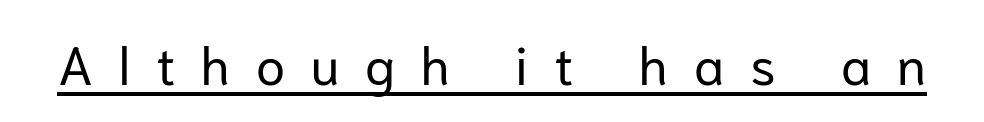
Q: Is the text bold? A: No.
Q: Is the text italic (slanted)? A: No, it is upright.
Q: Is the typeface a serif or a sans-serif typeface? A: Sans-serif.
Q: Is the text underlined? A: Yes.
Q: Is the spacing between letters normal or unusually wide? A: Unusually wide.
Q: Width (condensed, normal, or wide)? A: Normal.
Q: Stroke contrast? A: Low.
Q: x-height? A: Medium.
Q: Monospaced? A: No.
